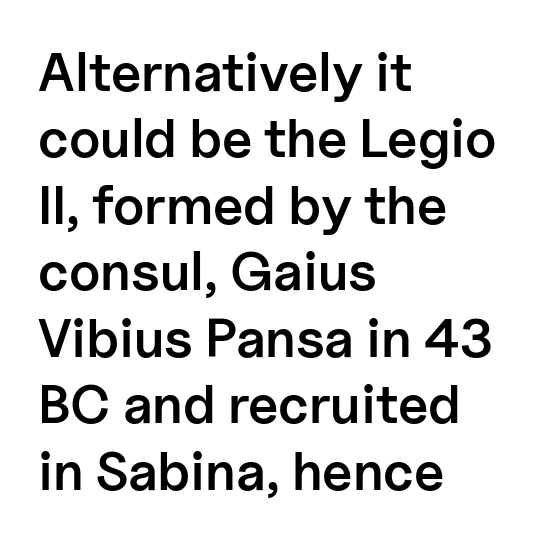
Q: Is the text bold? A: Semi-bold.
Q: Is the text italic (slanted)? A: No, it is upright.
Q: Is the typeface a serif or a sans-serif typeface? A: Sans-serif.
Q: Is the text underlined? A: No.
Q: How is the paragraph aligned? A: Left-aligned.
Q: Is the spacing between letters normal or unusually wide? A: Normal.
Q: Width (condensed, normal, or wide)? A: Normal.
Q: Stroke contrast? A: Low.
Q: x-height? A: Medium.
Q: Monospaced? A: No.
